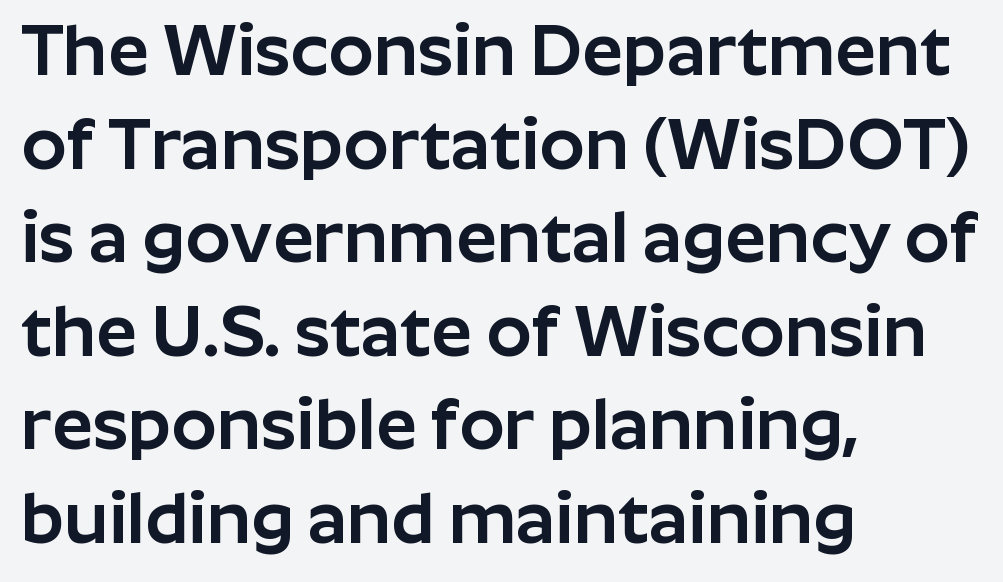
Reading down the column, the eye jumps a familiar distance to each next line. If you drew a ruler down the left edge, every line would touch it. Just letters on the line, the space beneath them empty. Is this a fixed-width face? No — the glyphs have proportional, varying widths.
